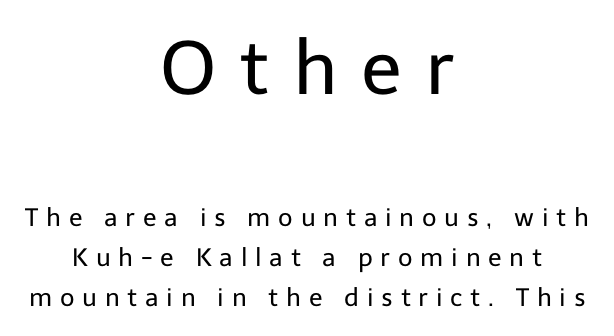
Check where the strokes stop: nothing finishes them off — pure sans. The font's upright variant was chosen for this text. The passage shown is not underscored anywhere. Alignment: centered.
